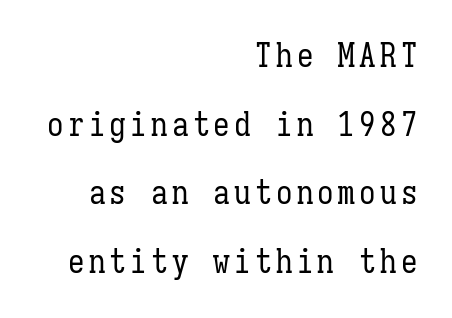
Do the characters align in a grid? Yes, the font is monospaced. The rendering anchors every line to the right-hand side. The typography opts for an upright posture over an oblique one. Vertical stems look standard width or narrower in stroke. The rendering uses a large line-height, opening up the rows.
